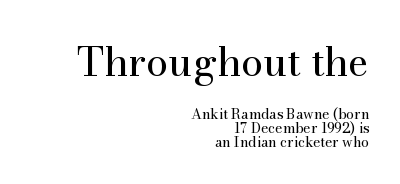
Q: Is the text bold? A: No.
Q: Is the text italic (slanted)? A: No, it is upright.
Q: Is the typeface a serif or a sans-serif typeface? A: Serif.
Q: Is the text underlined? A: No.
Q: How is the paragraph aligned? A: Right-aligned.
Q: Is the spacing between letters normal or unusually wide? A: Normal.
Q: Is the spacing between lines tight, normal or loose? A: Tight.
Q: Which block of text is set in a larger size, the first (top) or the second (bottom)? A: The first (top) one.
Q: Width (condensed, normal, or wide)? A: Normal.
Q: Stroke contrast? A: Medium.
Q: x-height? A: Small.
Q: Monospaced? A: No.
